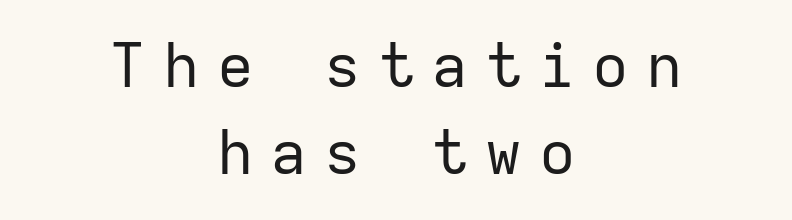
{"serif": "no", "italic": "no", "bold": "no", "weight": "regular", "width": "normal", "stroke_contrast": "low", "x_height": "medium", "monospaced": "yes", "underline": "no", "align": "center", "line_spacing": "normal", "line_spacing_ratio": 1.42, "letter_spacing": "wide", "letter_spacing_em": 0.28, "glyph_px": 61}
